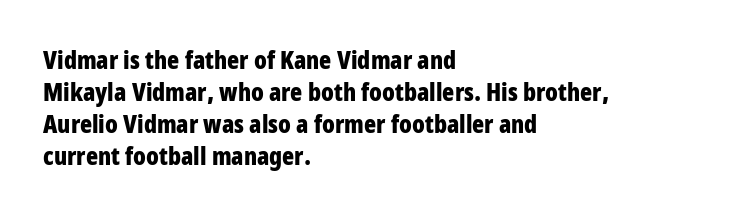
{"italic": "no", "bold": "yes", "underline": "no", "align": "left", "line_spacing": "normal", "line_spacing_ratio": 1.28, "letter_spacing": "normal", "letter_spacing_em": 0.0, "glyph_px": 25}
